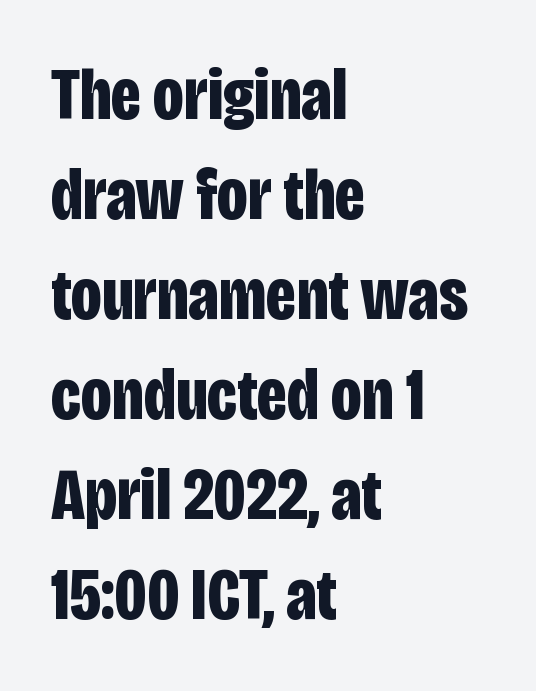
Heavy, bold letterforms. Honestly, there is no underline to notice here at all. All the whitespace from short lines collects on the right. This sample uses plain, unmodified letter spacing.
